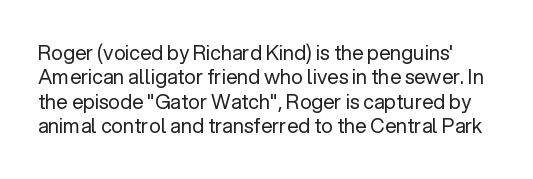
Q: Is the text bold? A: No.
Q: Is the text italic (slanted)? A: No, it is upright.
Q: Is the text underlined? A: No.
Q: Is the spacing between letters normal or unusually wide? A: Normal.
